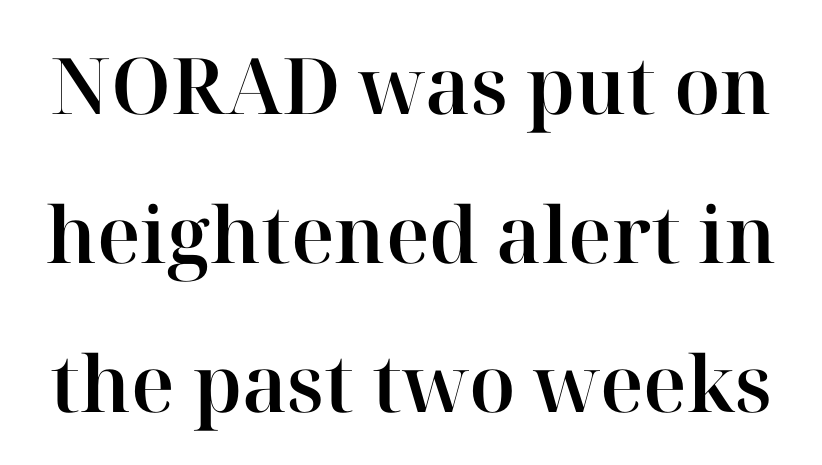
Varying glyph widths throughout — classic text-font behaviour. Posture: upright roman. Vertically, the passage feels expansive, rows floating well apart. Anything drawn beneath the words? Only blank space. Spacing between characters is what you'd get straight out of the box. Is this a sans? No — the strokes have serifs.
